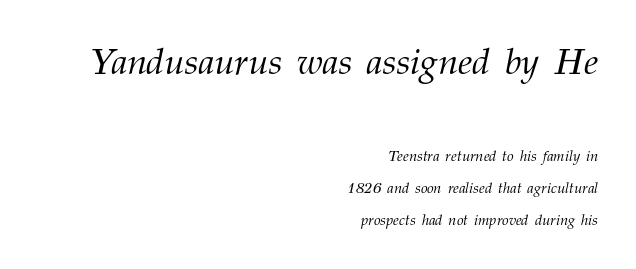
Q: Is the text bold? A: No.
Q: Is the text italic (slanted)? A: Yes, it leans right by about 12 degrees.
Q: Is the typeface a serif or a sans-serif typeface? A: Serif.
Q: Is the text underlined? A: No.
Q: How is the paragraph aligned? A: Right-aligned.
Q: Is the spacing between letters normal or unusually wide? A: Normal.
Q: Is the spacing between lines tight, normal or loose? A: Loose.
Q: Which block of text is set in a larger size, the first (top) or the second (bottom)? A: The first (top) one.
Q: Width (condensed, normal, or wide)? A: Normal.
Q: Stroke contrast? A: Medium.
Q: x-height? A: Medium.
Q: Monospaced? A: No.
